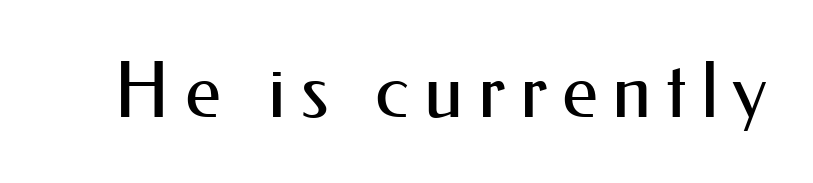
Q: Is the text bold? A: No.
Q: Is the text italic (slanted)? A: No, it is upright.
Q: Is the typeface a serif or a sans-serif typeface? A: Sans-serif.
Q: Is the text underlined? A: No.
Q: Width (condensed, normal, or wide)? A: Normal.
Q: Stroke contrast? A: Medium.
Q: x-height? A: Small.
Q: Monospaced? A: No.
